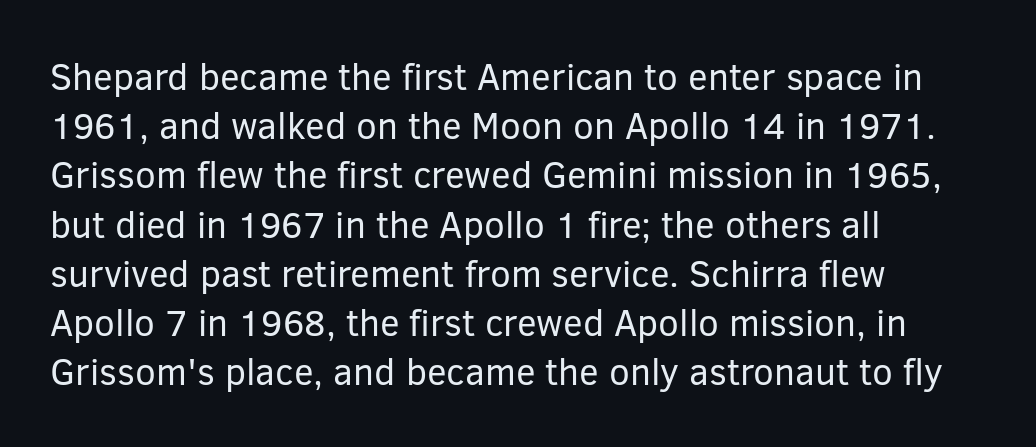
The image shows 37 px regular-weight sans-serif type, upright; set left-aligned, normal line spacing (1.33x), normal letter spacing, not underlined; low stroke contrast and a medium x-height.
